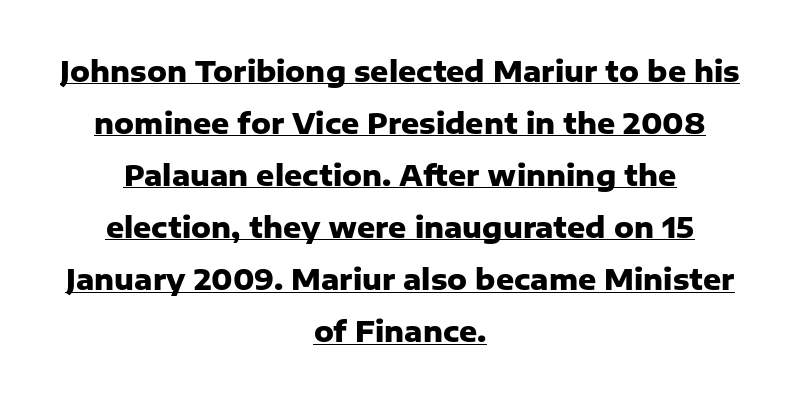
Unlike italic type, these characters show no tilt at all. Examine the stroke ends and you'll find no serifs. The paragraph has two soft edges and a firm central axis. The typesetter has applied underlining to the passage shown. Caption: bold face, heavy strokes.
